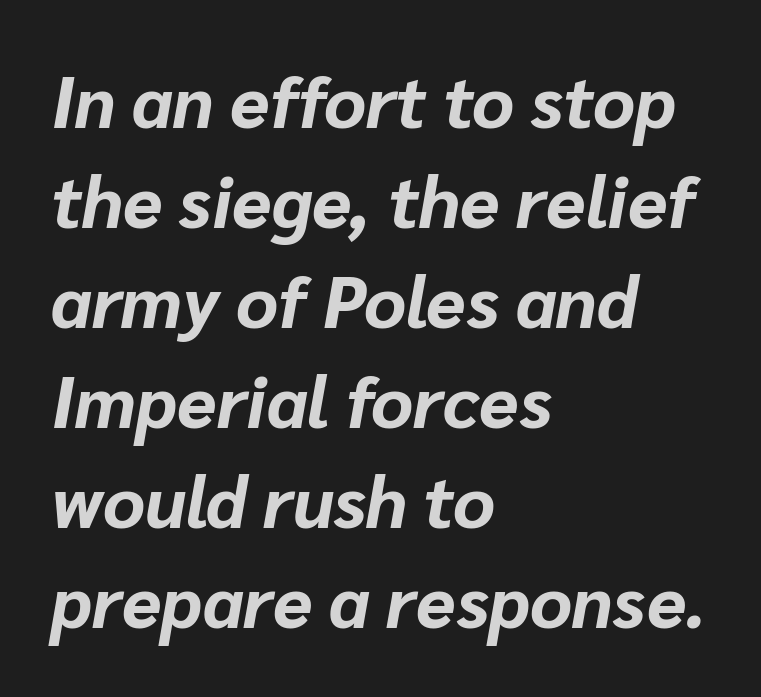
{"italic": "yes", "lean": "right", "slant_degrees": 10, "bold": "yes", "weight": "bold", "width": "normal", "stroke_contrast": "low", "x_height": "medium", "monospaced": "no", "underline": "no", "align": "left", "line_spacing": "normal", "line_spacing_ratio": 1.39, "letter_spacing": "normal", "letter_spacing_em": 0.0, "glyph_px": 72}
